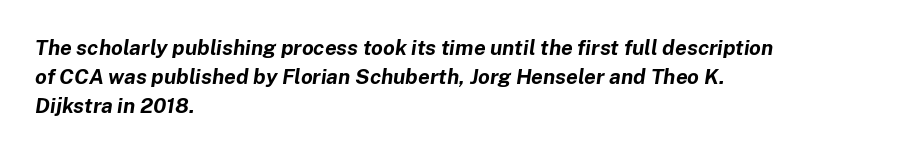
{"italic": "yes", "lean": "right", "slant_degrees": 8, "bold": "yes", "underline": "no", "align": "left", "line_spacing": "normal", "line_spacing_ratio": 1.38, "letter_spacing": "normal", "letter_spacing_em": 0.0, "glyph_px": 21}
